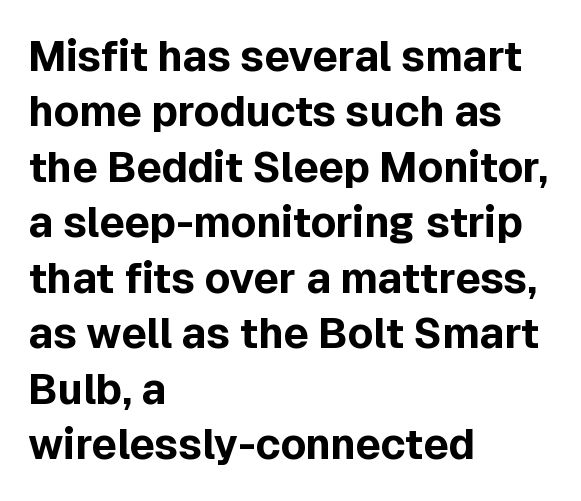
The image shows 42 px bold sans-serif type, upright; set left-aligned, normal line spacing (1.32x), normal letter spacing, not underlined; a medium x-height.
